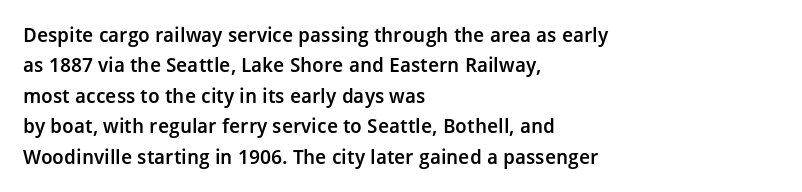
The image shows 20 px text type, upright; set left-aligned, normal line spacing (1.52x), normal letter spacing, not underlined.
